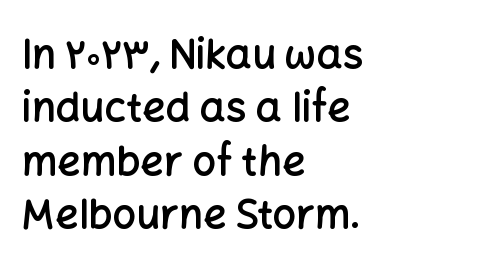
Whoever set this chose a conventional vertical rhythm. This sample uses an upright cut, with every glyph sitting square on the baseline. Grotesque or geometric, the face here clearly has no serifs. Inter-character spacing is left at the font's built-in metrics.
